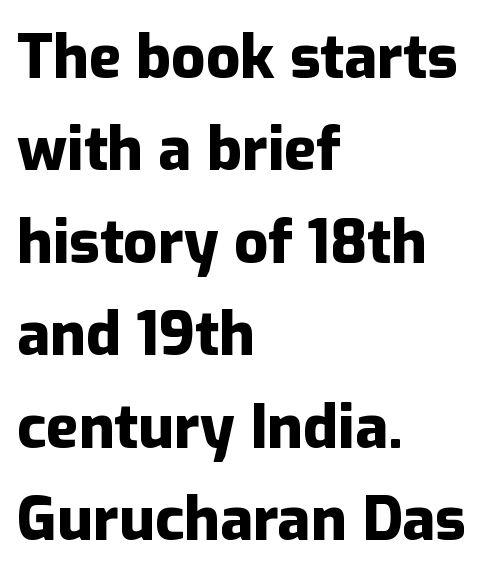
{"serif": "no", "italic": "no", "bold": "yes", "weight": "heavy", "width": "normal", "stroke_contrast": "low", "x_height": "medium", "monospaced": "no", "underline": "no", "align": "left", "line_spacing": "normal", "line_spacing_ratio": 1.54, "letter_spacing": "normal", "letter_spacing_em": 0.0, "glyph_px": 60}
